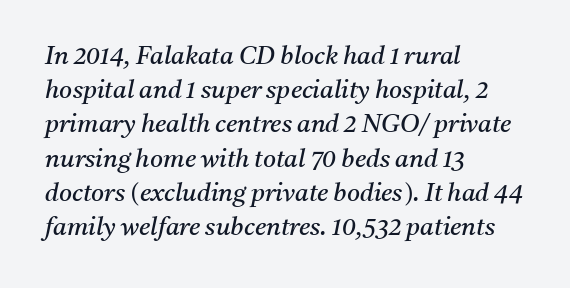
The image shows 25 px text type, italic (leaning right); set left-aligned, normal line spacing (1.37x), normal letter spacing, not underlined.
